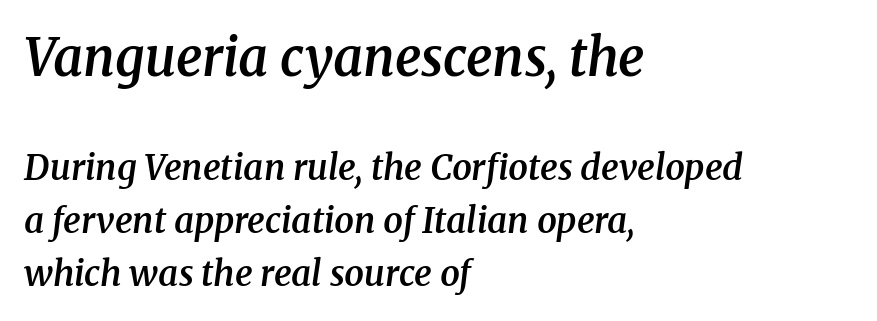
The letters in the upper block stand taller than those in the block below. Horizontal alignment here is leftward, the default for most running prose. This is oblique type, the kind used for emphasis or titles. The passage shown is typed in a proportional face where columns would drift.
